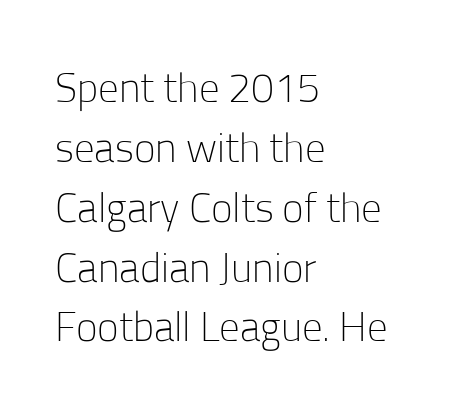
Q: Is the text bold? A: No.
Q: Is the text italic (slanted)? A: No, it is upright.
Q: Is the typeface a serif or a sans-serif typeface? A: Sans-serif.
Q: Is the text underlined? A: No.
Q: How is the paragraph aligned? A: Left-aligned.
Q: Is the spacing between letters normal or unusually wide? A: Normal.
Q: Is the spacing between lines tight, normal or loose? A: Normal.
Q: Width (condensed, normal, or wide)? A: Normal.
Q: Stroke contrast? A: Low.
Q: x-height? A: Medium.
Q: Monospaced? A: No.
